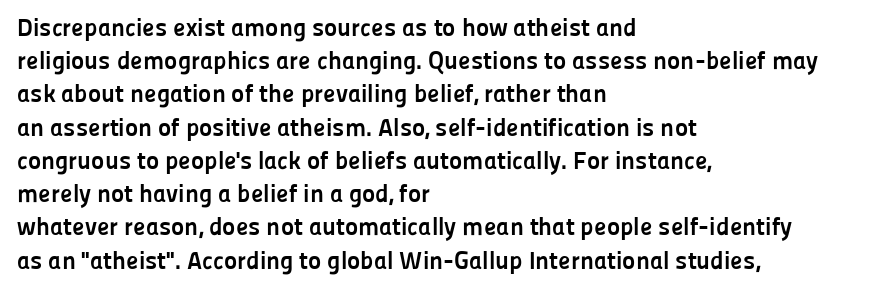
Q: Is the text bold? A: Yes.
Q: Is the text italic (slanted)? A: No, it is upright.
Q: Is the text underlined? A: No.
Q: How is the paragraph aligned? A: Left-aligned.
Q: Is the spacing between letters normal or unusually wide? A: Normal.
Q: Is the spacing between lines tight, normal or loose? A: Normal.
